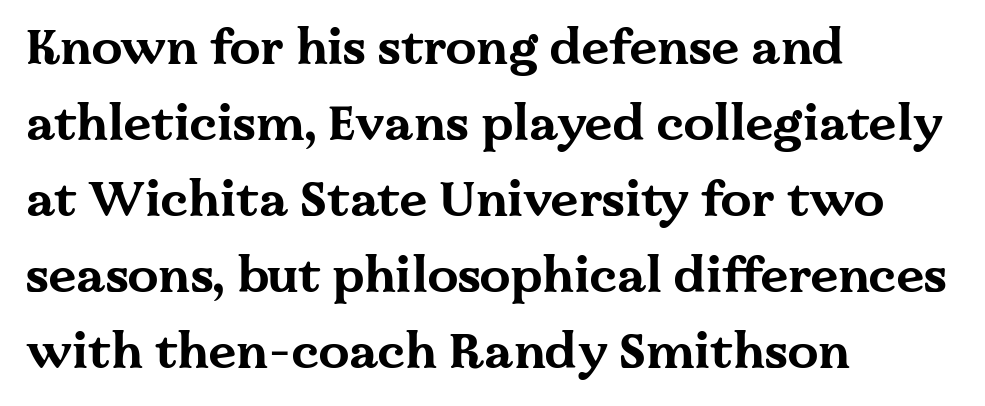
{"serif": "yes", "italic": "no", "bold": "yes", "weight": "bold", "width": "wide", "stroke_contrast": "medium", "x_height": "medium", "monospaced": "no", "underline": "no", "align": "left", "line_spacing": "normal", "line_spacing_ratio": 1.55, "letter_spacing": "normal", "letter_spacing_em": 0.0, "glyph_px": 49}
